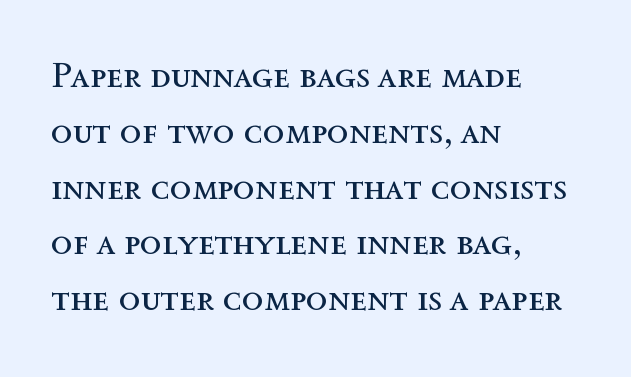
Q: Is the text bold? A: No.
Q: Is the text italic (slanted)? A: No, it is upright.
Q: Is the text underlined? A: No.
Q: How is the paragraph aligned? A: Left-aligned.
Q: Is the spacing between letters normal or unusually wide? A: Normal.
Q: Is the spacing between lines tight, normal or loose? A: Normal.
Q: Width (condensed, normal, or wide)? A: Normal.
Q: x-height? A: Medium.
Q: Monospaced? A: No.
